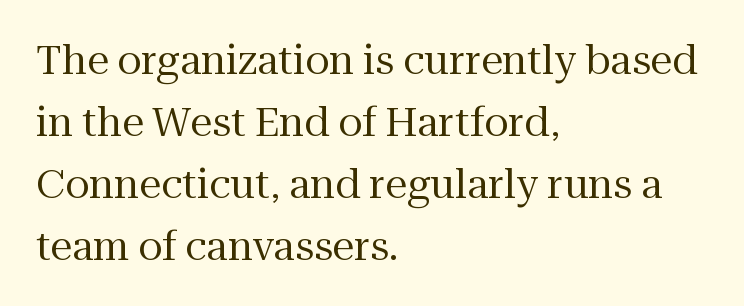
{"serif": "yes", "italic": "no", "bold": "no", "weight": "regular", "width": "normal", "stroke_contrast": "medium", "x_height": "medium", "monospaced": "no", "underline": "no", "align": "left", "line_spacing": "normal", "line_spacing_ratio": 1.55, "letter_spacing": "normal", "letter_spacing_em": 0.0, "glyph_px": 40}
